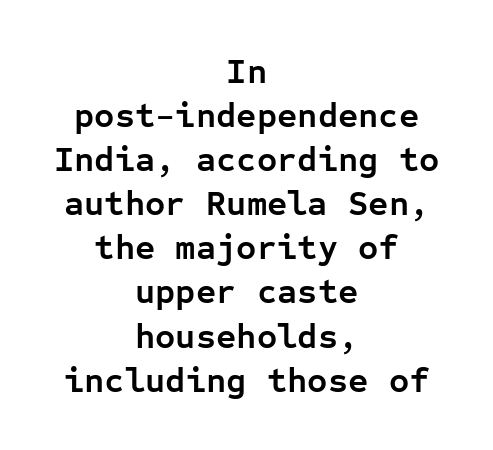
The image shows 35 px semibold sans-serif type, upright, monospaced; set centered, normal line spacing (1.26x), normal letter spacing, not underlined; low stroke contrast and a medium x-height.
